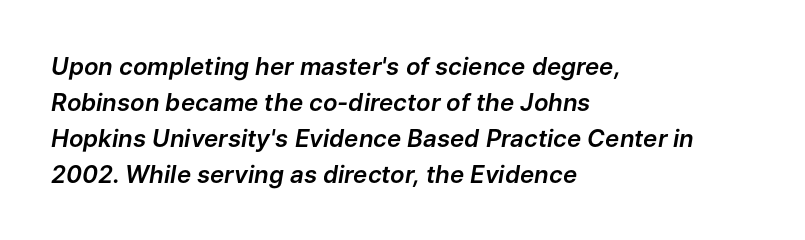
Regarding leading, the lines here are spaced in the standard way. Underlining? Definitely not there. You could call the tracking neutral — neither tight nor loose. You can tell it's italic because the verticals aren't actually vertical.
